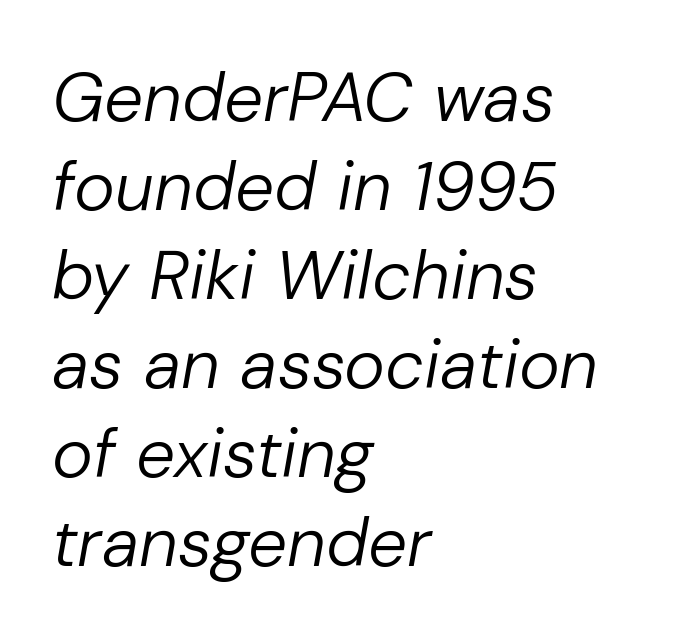
{"italic": "yes", "lean": "right", "slant_degrees": 10, "bold": "no", "weight": "regular", "width": "normal", "stroke_contrast": "low", "x_height": "medium", "monospaced": "no", "underline": "no", "align": "left", "line_spacing": "normal", "line_spacing_ratio": 1.29, "letter_spacing": "normal", "letter_spacing_em": 0.0, "glyph_px": 69}
